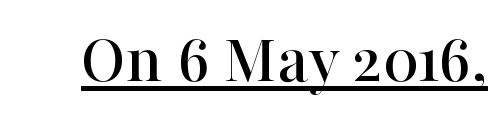
The image shows 72 px serif type, upright; set normal letter spacing, underlined; high stroke contrast and a medium x-height.
